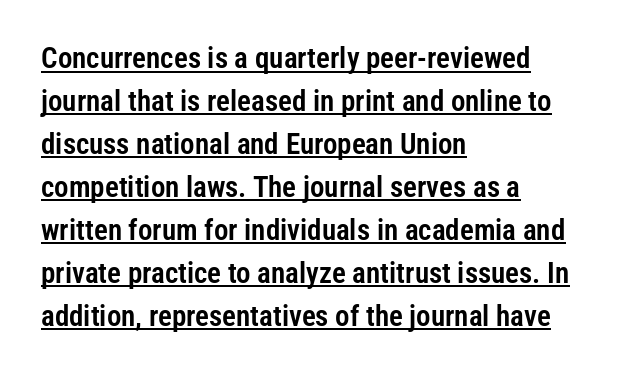
Italic: no, the glyphs are upright roman. Quick note: interline space is typical. Every row of glyphs begins at an identical x-position on the left. Here the designer chose a conventional face with non-uniform glyph widths. This sample uses plain, unmodified letter spacing.
